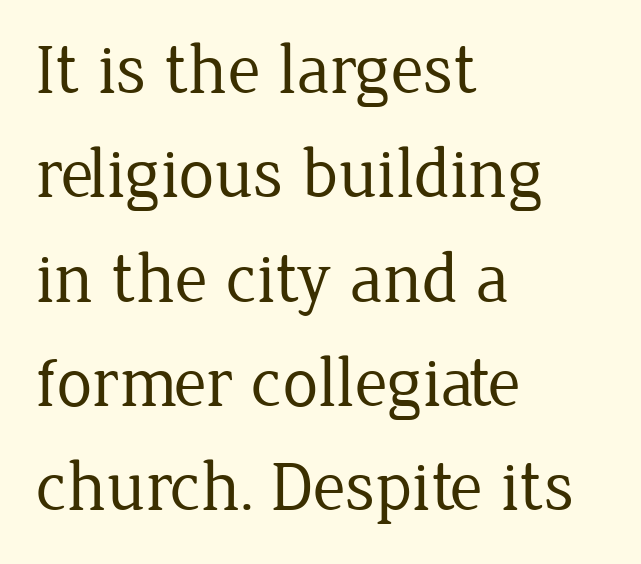
{"serif": "yes", "italic": "no", "bold": "no", "weight": "regular", "width": "normal", "stroke_contrast": "low", "x_height": "medium", "monospaced": "no", "underline": "no", "align": "left", "line_spacing": "normal", "line_spacing_ratio": 1.47, "letter_spacing": "normal", "letter_spacing_em": 0.0, "glyph_px": 71}
